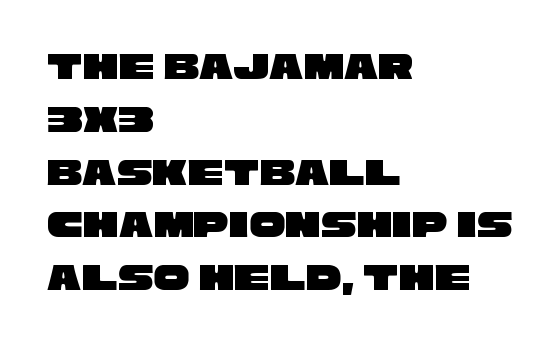
Q: Is the typeface a serif or a sans-serif typeface? A: Sans-serif.
Q: Is the text underlined? A: No.
Q: How is the paragraph aligned? A: Left-aligned.
Q: Is the spacing between letters normal or unusually wide? A: Normal.
Q: Is the spacing between lines tight, normal or loose? A: Normal.
Q: Width (condensed, normal, or wide)? A: Wide.
Q: Stroke contrast? A: Low.
Q: x-height? A: Large.
Q: Monospaced? A: No.
